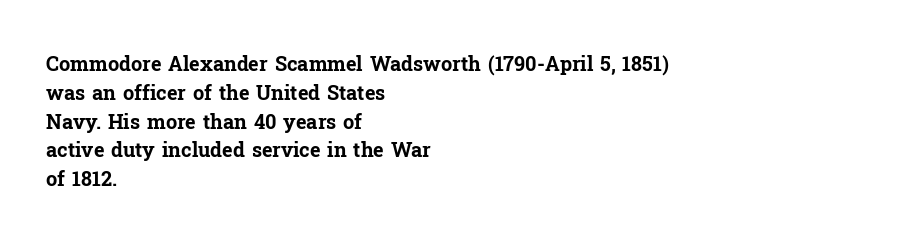
Line starts are locked; line ends wander. Bold? Absolutely — the strokes are thick and heavy. Nobody touched the tracking dial on this one. Bare-footed words on every line. These lines sit exactly where default settings would place them.
